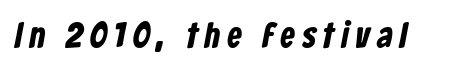
{"serif": "no", "width": "condensed", "stroke_contrast": "low", "x_height": "medium", "monospaced": "no", "underline": "no", "letter_spacing": "wide", "letter_spacing_em": 0.2, "glyph_px": 36}
